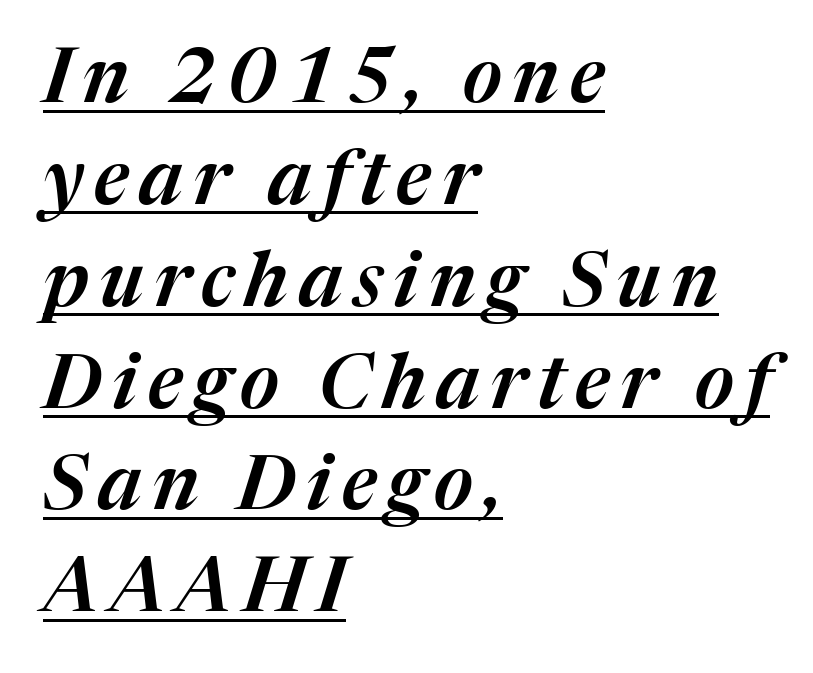
A normal amount of white space separates one row of letters from the next. The typography opts for an oblique posture over an upright one. If you drew a ruler down the left edge, every line would touch it. Underlining? Definitely there. Here the designer chose a conventional face with non-uniform glyph widths.
